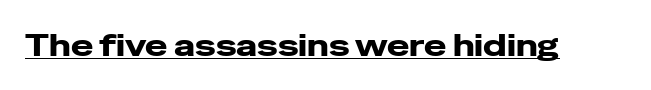
A typesetter would call this zero additional tracking. These lines were composed using upright roman letters. The passage shown is typed in a proportional face where columns would drift. A baseline rule has been typeset under these characters. To sum up the face: it is a sans, with no serifs.
